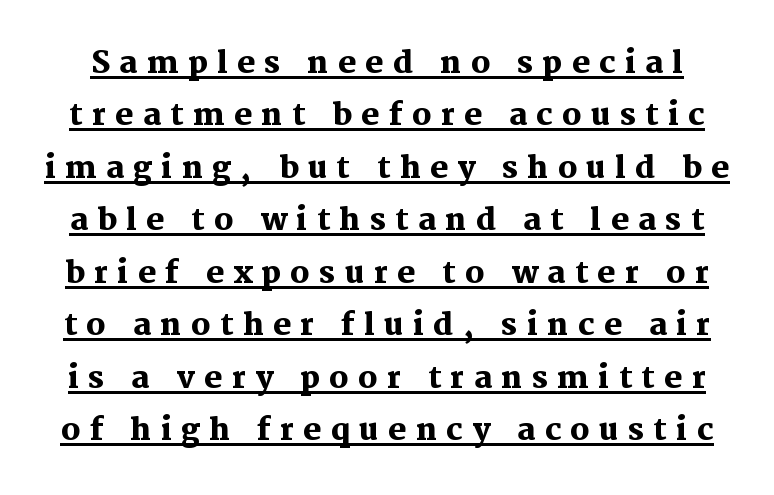
The image shows 30 px heavy serif type, upright; set line spacing 1.75x, unusually wide letter spacing (+0.31 em), underlined; medium stroke contrast and a medium x-height.
